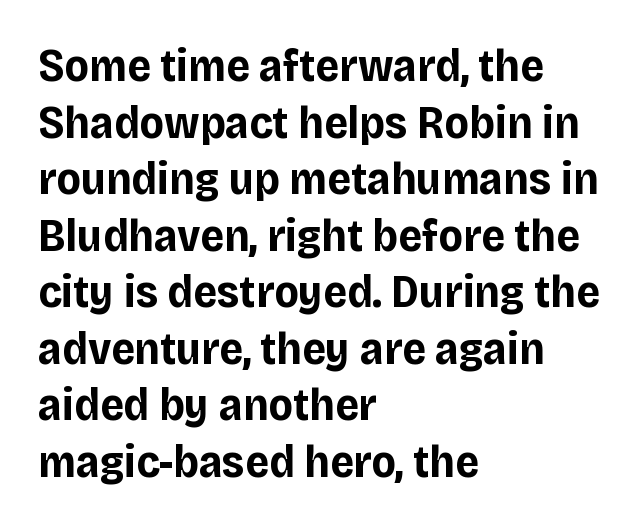
The image shows 46 px bold sans-serif type, upright; set left-aligned, line spacing 1.23x, normal letter spacing, not underlined; low stroke contrast and a large x-height.
